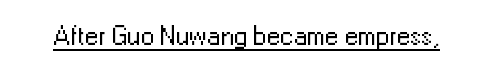
Vertical stems look standard width or narrower in stroke. This sample carries an underscore along the baseline area. Notice how the stems are strictly vertical — no italics here. Spacing between characters is what you'd get straight out of the box.
